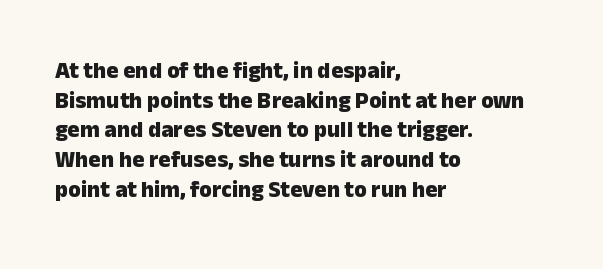
{"italic": "no", "bold": "yes", "underline": "no", "align": "left", "line_spacing": "normal", "line_spacing_ratio": 1.29, "letter_spacing": "normal", "letter_spacing_em": 0.0, "glyph_px": 23}
